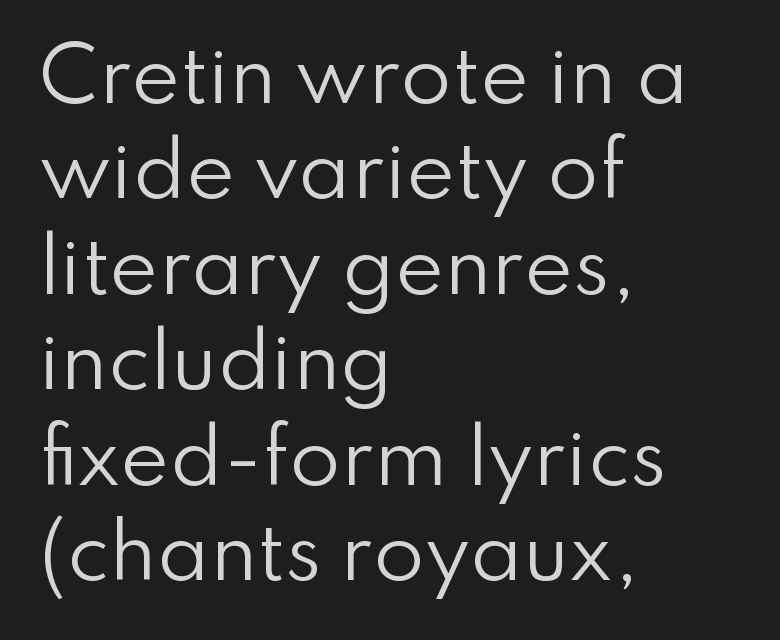
{"serif": "no", "italic": "no", "bold": "no", "weight": "regular", "width": "normal", "stroke_contrast": "low", "x_height": "small", "monospaced": "no", "underline": "no", "align": "left", "line_spacing": "normal", "line_spacing_ratio": 1.29, "letter_spacing": "normal", "letter_spacing_em": 0.0, "glyph_px": 74}
